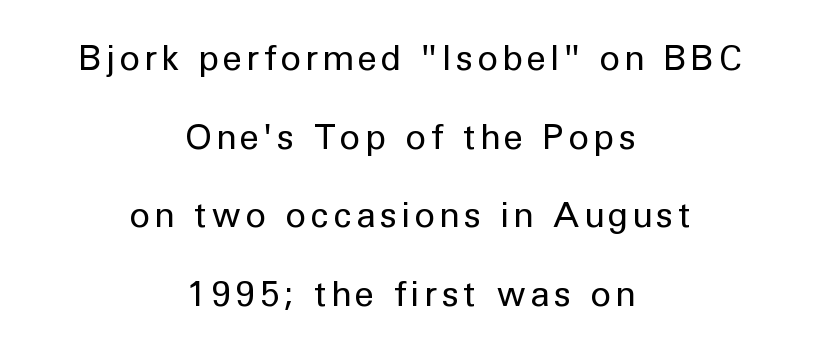
{"serif": "no", "italic": "no", "bold": "no", "weight": "regular", "width": "normal", "stroke_contrast": "low", "x_height": "medium", "monospaced": "no", "underline": "no", "align": "center", "line_spacing": "loose", "line_spacing_ratio": 2.25, "glyph_px": 35}
